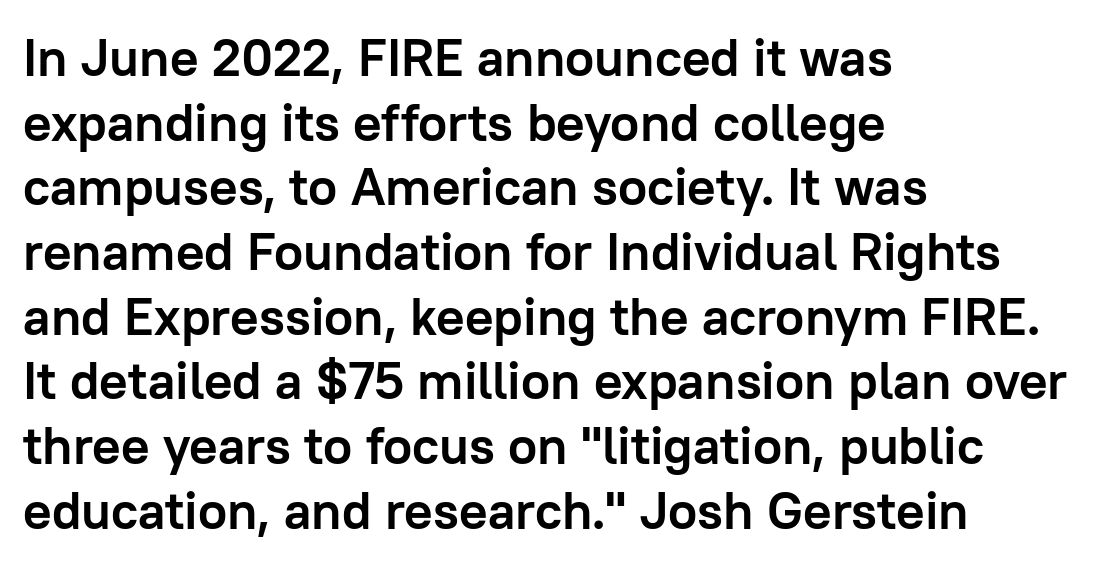
The image shows 53 px semibold sans-serif type, upright; set left-aligned, line spacing 1.22x, normal letter spacing, not underlined; low stroke contrast and a medium x-height.
